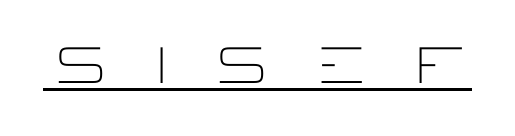
{"serif": "no", "italic": "no", "bold": "no", "weight": "light", "width": "wide", "stroke_contrast": "low", "x_height": "large", "monospaced": "no", "underline": "yes", "letter_spacing": "wide", "letter_spacing_em": 0.5, "glyph_px": 51}
